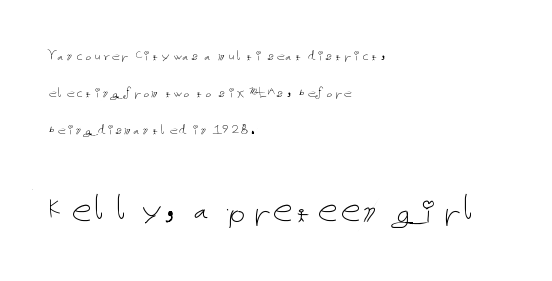
Tracking here is standard; glyphs follow each other at the usual distance. No italicization has been applied; the sample stays upright. Compare the two chunks: the lower has the greater cap height. Heft: none added — not bold. Line starts are locked; line ends wander. Honestly, there is no underline to notice here at all.
